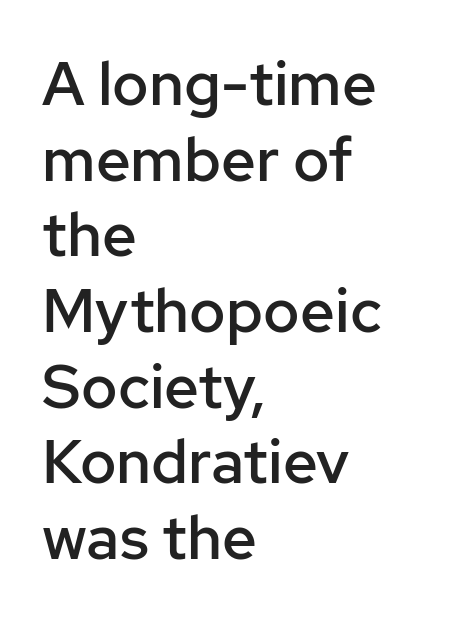
The image shows 61 px semibold sans-serif type, upright; set left-aligned, line spacing 1.24x, normal letter spacing, not underlined; low stroke contrast and a medium x-height.
